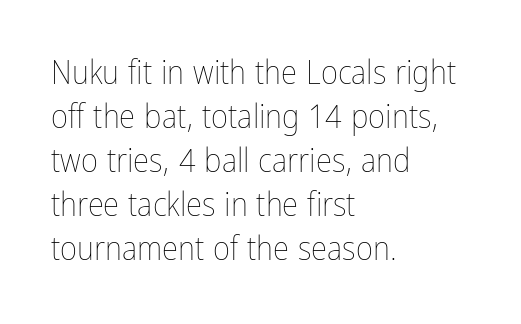
Spacing verdict: proportional, widths tailored to each character. Stroke thickness stays within the range of a standard reading face or lighter. You could call the tracking neutral — neither tight nor loose. The rows are spaced the way most documents space them.
